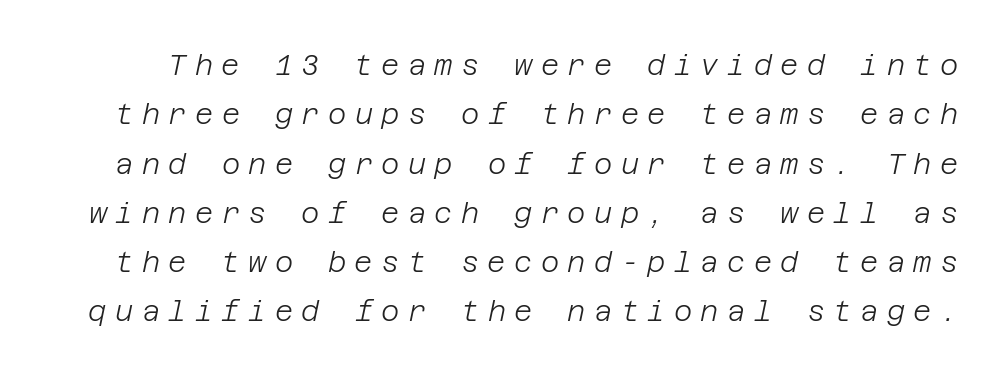
{"italic": "yes", "lean": "right", "slant_degrees": 12, "bold": "no", "weight": "light", "width": "normal", "stroke_contrast": "low", "x_height": "large", "underline": "no", "line_spacing_ratio": 1.76, "letter_spacing": "wide", "letter_spacing_em": 0.3, "glyph_px": 28}
